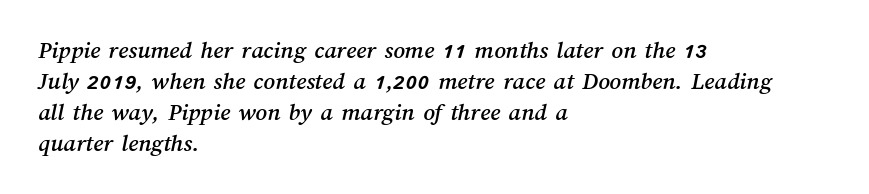
Q: Is the text underlined? A: No.
Q: How is the paragraph aligned? A: Left-aligned.
Q: Is the spacing between letters normal or unusually wide? A: Normal.
